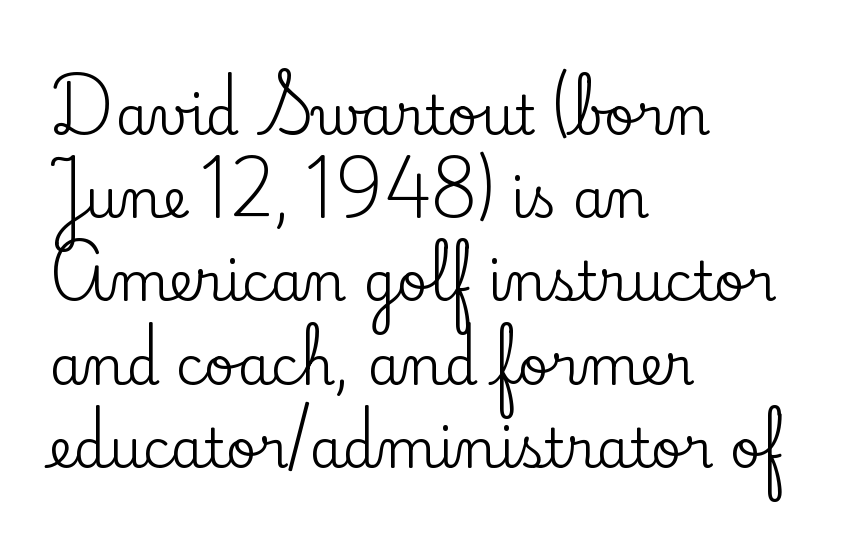
The image shows 53 px serif type, upright; set left-aligned, normal line spacing (1.57x), normal letter spacing, not underlined; low stroke contrast and a small x-height.
